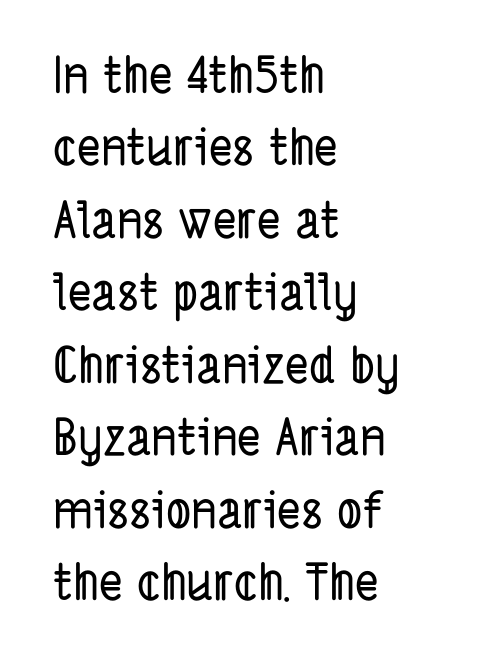
{"serif": "no", "width": "condensed", "stroke_contrast": "low", "x_height": "medium", "monospaced": "no", "underline": "no", "align": "left", "line_spacing": "normal", "line_spacing_ratio": 1.45, "letter_spacing": "normal", "letter_spacing_em": 0.0, "glyph_px": 50}
